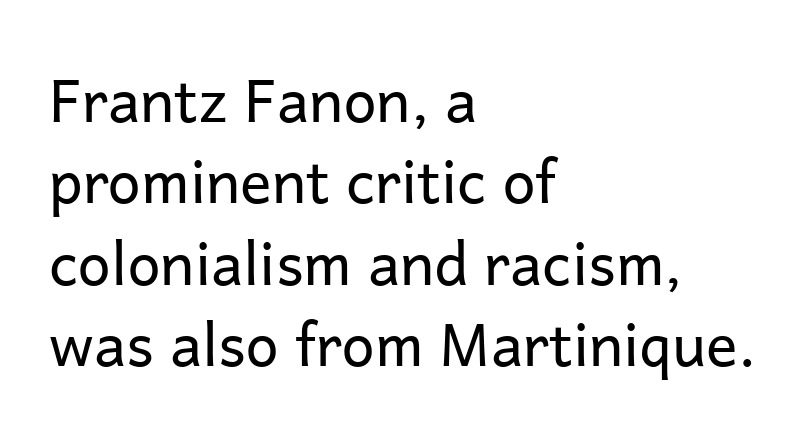
Alignment: flush left. This block has exactly the height ordinary leading produces. Vertical strokes here are truly vertical. The text was rendered using a sans face with plain stroke endings.
